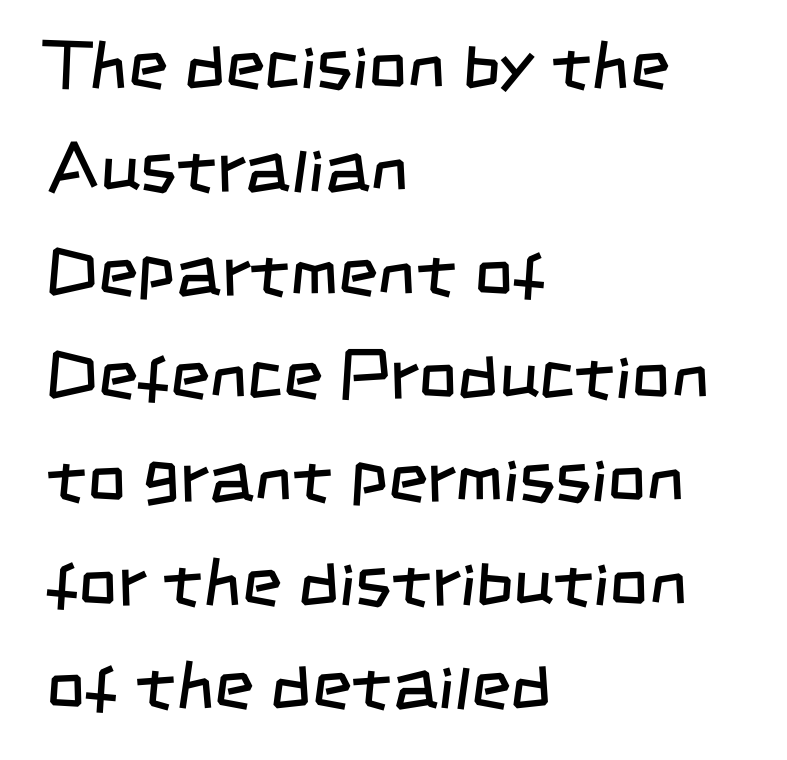
Q: Is the text bold? A: No.
Q: Is the typeface a serif or a sans-serif typeface? A: Sans-serif.
Q: Is the text underlined? A: No.
Q: How is the paragraph aligned? A: Left-aligned.
Q: Is the spacing between letters normal or unusually wide? A: Normal.
Q: Is the spacing between lines tight, normal or loose? A: Normal.
Q: Width (condensed, normal, or wide)? A: Condensed.
Q: Stroke contrast? A: Low.
Q: x-height? A: Large.
Q: Monospaced? A: No.
